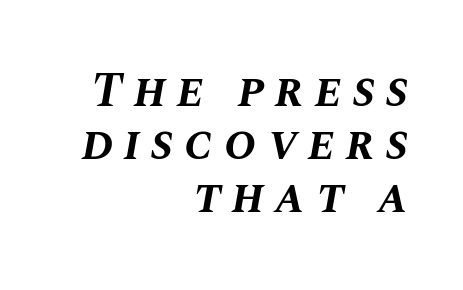
Casual observation: everything's shoved over to the right. Type without underlining. The letters advance in unequal steps, a hallmark of proportional type. Students, this is bold: see how much ink each stroke carries. Line spacing here is tight. Honestly, the letter spacing is so wide it's the main thing you notice.
